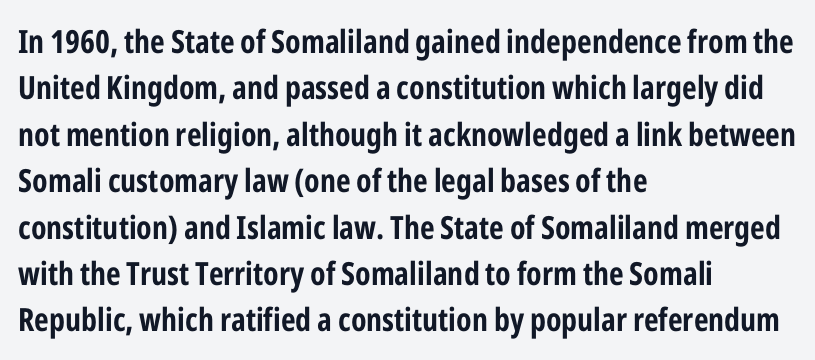
{"serif": "no", "italic": "no", "bold": "yes", "weight": "bold", "width": "condensed", "stroke_contrast": "low", "x_height": "medium", "monospaced": "no", "underline": "no", "align": "left", "line_spacing": "normal", "line_spacing_ratio": 1.45, "letter_spacing": "normal", "letter_spacing_em": 0.0, "glyph_px": 32}
